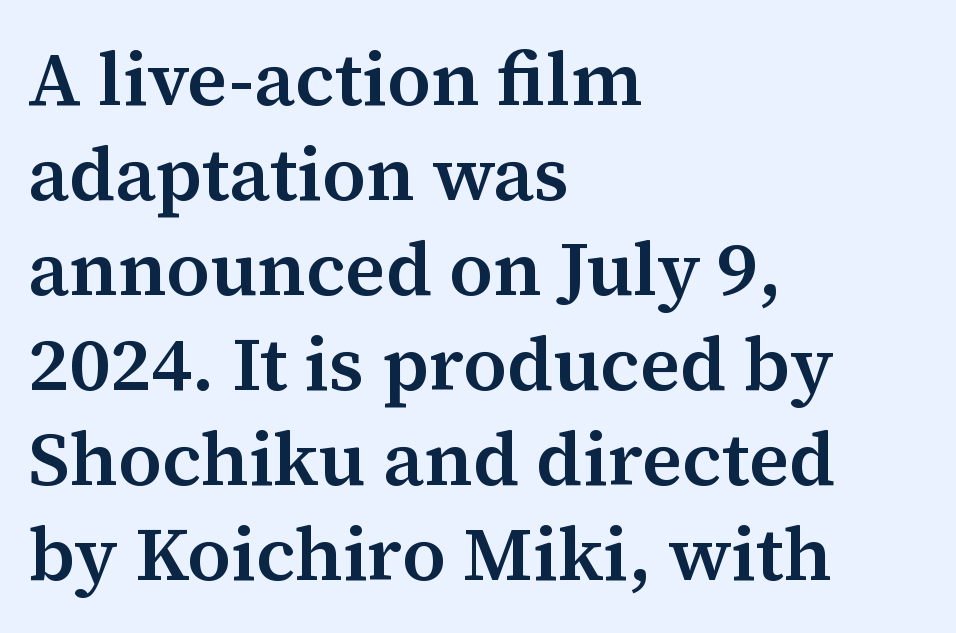
Leftover space on each line is placed entirely after the last word. Every character sits straight up, as roman type does. Set as a demibold, roughly 600 on the weight scale. A normal amount of white space separates one row of letters from the next. Serifs: yes, visible at the terminals of the letterforms.
